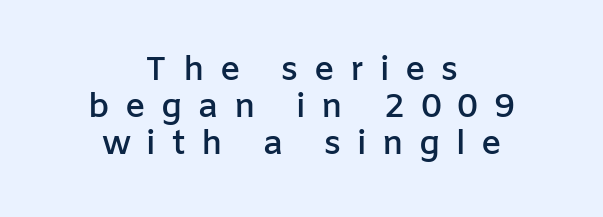
Every row of glyphs is offset so its center matches the block's center. Varying glyph widths throughout — classic text-font behaviour. Vertical spacing — tight. Ascenders rise straight up at ninety degrees. Words appear elongated and porous because spacing is wide.
